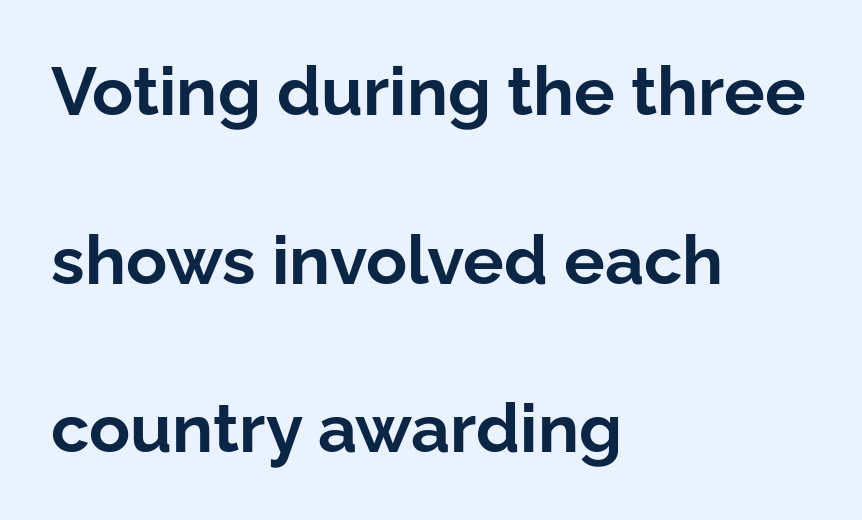
The image shows 68 px bold sans-serif type, upright; set left-aligned, loose line spacing (2.48x), normal letter spacing, not underlined; low stroke contrast and a medium x-height.
